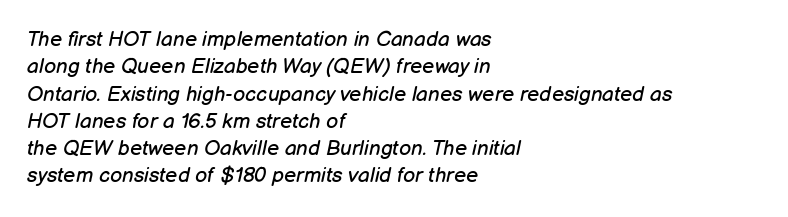
Q: Is the text bold? A: No.
Q: Is the text italic (slanted)? A: Yes, it leans right by about 12 degrees.
Q: Is the text underlined? A: No.
Q: How is the paragraph aligned? A: Left-aligned.
Q: Is the spacing between letters normal or unusually wide? A: Normal.
Q: Is the spacing between lines tight, normal or loose? A: Normal.
